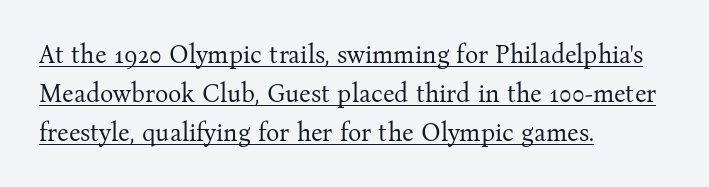
The image shows 25 px text type, upright; set left-aligned, normal line spacing (1.56x), normal letter spacing, underlined.
